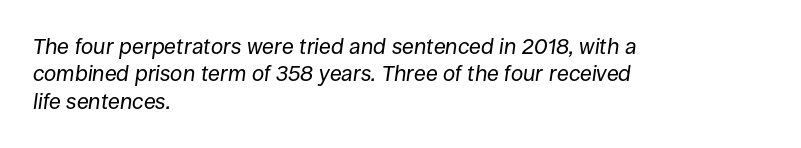
Has an underline been added? It has not. All the whitespace from short lines collects on the right. Each word holds together tightly as a unit, with standard inter-letter gaps. These lines were composed using italics.
